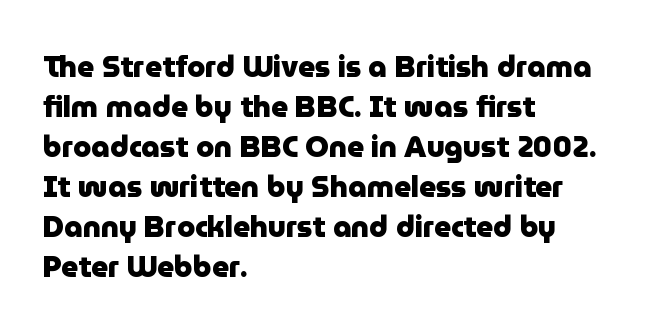
Q: Is the text bold? A: Yes.
Q: Is the text italic (slanted)? A: No, it is upright.
Q: Is the typeface a serif or a sans-serif typeface? A: Sans-serif.
Q: Is the text underlined? A: No.
Q: How is the paragraph aligned? A: Left-aligned.
Q: Is the spacing between letters normal or unusually wide? A: Normal.
Q: Is the spacing between lines tight, normal or loose? A: Normal.
Q: Width (condensed, normal, or wide)? A: Normal.
Q: Stroke contrast? A: Low.
Q: x-height? A: Medium.
Q: Monospaced? A: No.
